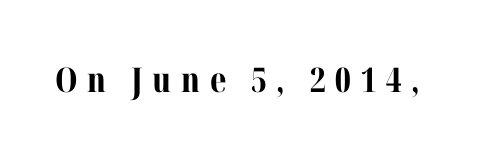
Q: Is the text bold? A: Yes.
Q: Is the text italic (slanted)? A: No, it is upright.
Q: Is the typeface a serif or a sans-serif typeface? A: Serif.
Q: Is the text underlined? A: No.
Q: Is the spacing between letters normal or unusually wide? A: Unusually wide.
Q: Width (condensed, normal, or wide)? A: Normal.
Q: Stroke contrast? A: Medium.
Q: x-height? A: Medium.
Q: Monospaced? A: No.
